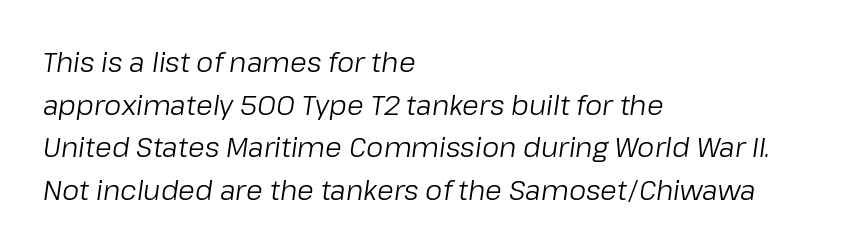
Short and long lines alike share a common starting point at left. Students, observe: this is what conventionally led text looks like. Honestly, there is no underline to notice here at all. The letterforms sit shoulder to shoulder at normal distance. Compared with a typical body face, this is equally light or lighter still. The specimen reads as italic at a glance.
